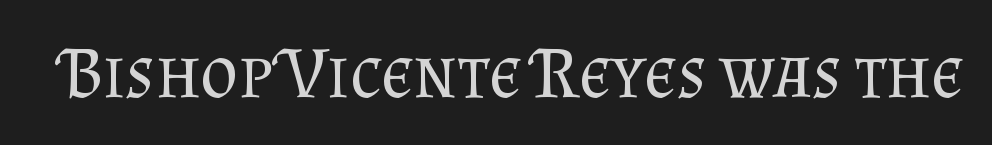
Q: Is the text bold? A: No.
Q: Is the text italic (slanted)? A: No, it is upright.
Q: Is the typeface a serif or a sans-serif typeface? A: Serif.
Q: Is the text underlined? A: No.
Q: Is the spacing between letters normal or unusually wide? A: Normal.
Q: Width (condensed, normal, or wide)? A: Normal.
Q: Stroke contrast? A: Medium.
Q: x-height? A: Small.
Q: Monospaced? A: No.
